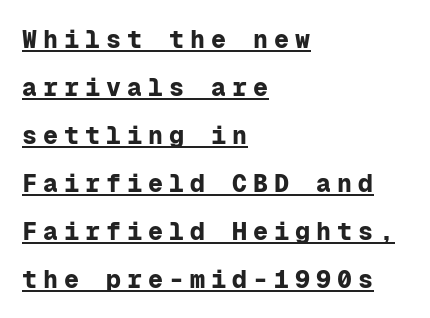
Q: Is the text bold? A: Yes.
Q: Is the text italic (slanted)? A: No, it is upright.
Q: Is the text underlined? A: Yes.
Q: How is the paragraph aligned? A: Left-aligned.
Q: Is the spacing between letters normal or unusually wide? A: Unusually wide.
Q: Is the spacing between lines tight, normal or loose? A: Loose.
